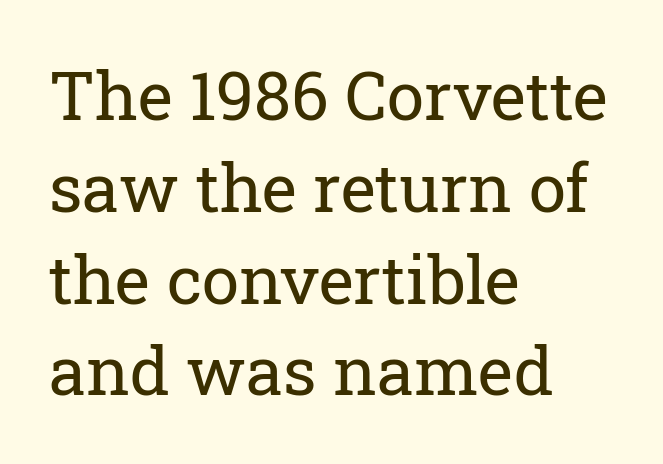
The image shows 67 px regular-weight serif type, upright; set left-aligned, normal line spacing (1.37x), normal letter spacing, not underlined; low stroke contrast and a medium x-height.
